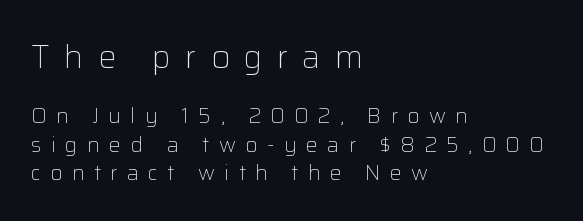
{"serif": "no", "italic": "no", "bold": "no", "weight": "light", "width": "normal", "stroke_contrast": "low", "x_height": "medium", "monospaced": "no", "underline": "no", "align": "left", "line_spacing": "normal", "line_spacing_ratio": 1.34, "letter_spacing": "wide", "letter_spacing_em": 0.45, "larger_block": "first", "size_ratio": 1.52, "glyph_px": 32}
